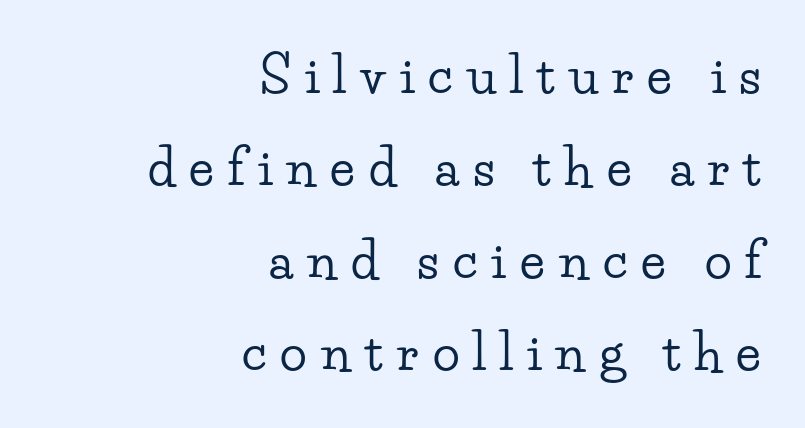
Designer's note — italics off, roman on. Which margin do the lines hug? The right one — the left edge is uneven. The glyphs are unaccompanied by any horizontal stroke below them. The letters are spread apart with noticeably loose tracking.
